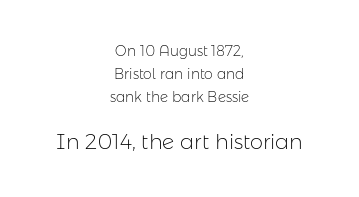
Size contrast runs from small at the top to large at the bottom. Layout note: lines centered. Check the space under the baseline: it is left empty. A typesetter would mark this as roman, not italic.
